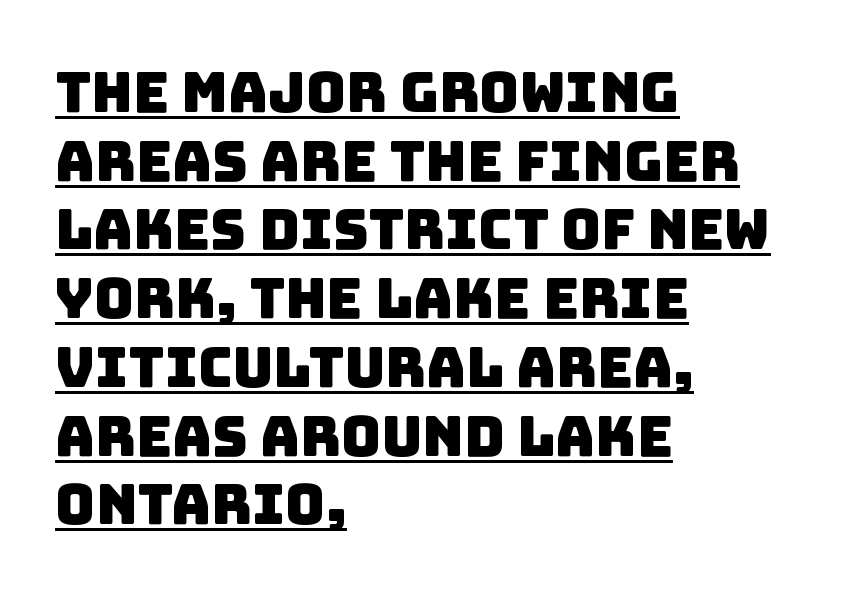
Q: Is the typeface a serif or a sans-serif typeface? A: Sans-serif.
Q: Is the text underlined? A: Yes.
Q: How is the paragraph aligned? A: Left-aligned.
Q: Is the spacing between letters normal or unusually wide? A: Normal.
Q: Is the spacing between lines tight, normal or loose? A: Normal.
Q: Width (condensed, normal, or wide)? A: Normal.
Q: Stroke contrast? A: Low.
Q: x-height? A: Large.
Q: Monospaced? A: No.
